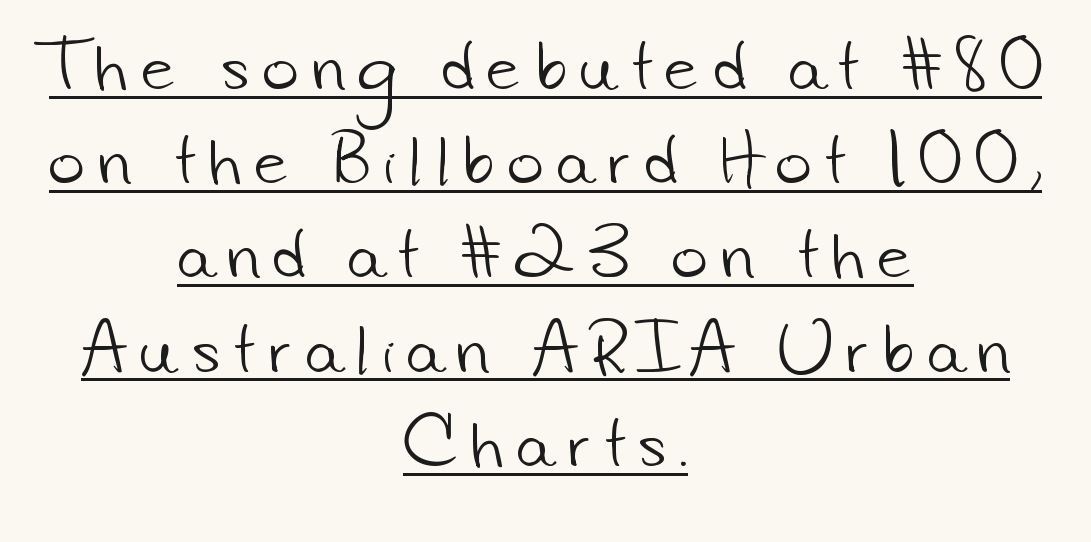
{"serif": "no", "bold": "no", "weight": "light", "width": "normal", "stroke_contrast": "low", "x_height": "small", "monospaced": "no", "underline": "yes", "align": "center", "line_spacing": "normal", "line_spacing_ratio": 1.52, "letter_spacing": "wide", "letter_spacing_em": 0.22, "glyph_px": 62}
